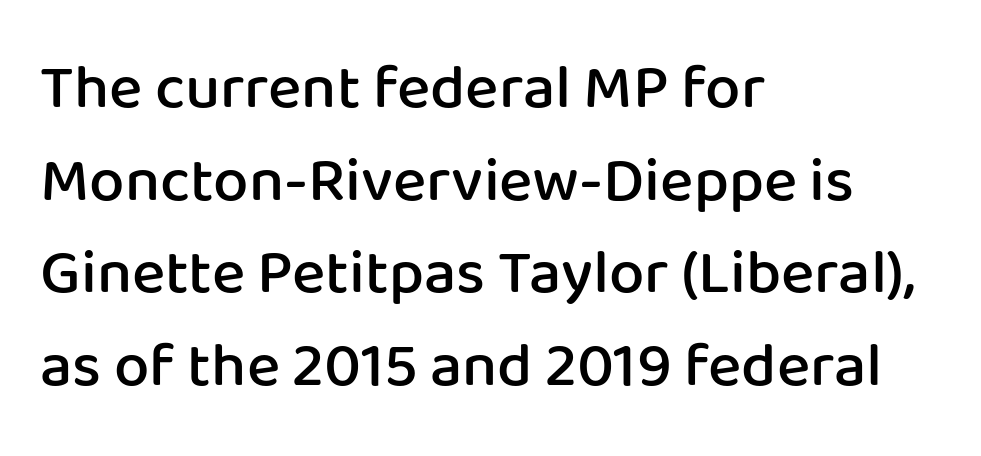
Vertical strokes here are truly vertical. Here the glyphs are tracked normally, forming tight word shapes. Moderately thickened strokes mark this as semibold type. The face used here is proportionally spaced, like ordinary book or web type.
